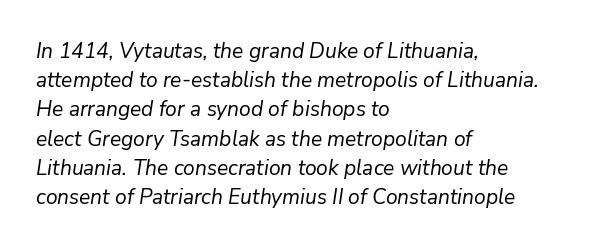
The image shows 21 px text type, italic (leaning right); set left-aligned, normal line spacing (1.39x), normal letter spacing, not underlined.
